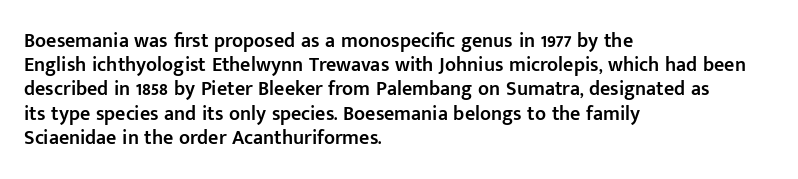
Q: Is the text bold? A: Semi-bold.
Q: Is the text italic (slanted)? A: No, it is upright.
Q: Is the text underlined? A: No.
Q: How is the paragraph aligned? A: Left-aligned.
Q: Is the spacing between letters normal or unusually wide? A: Normal.
